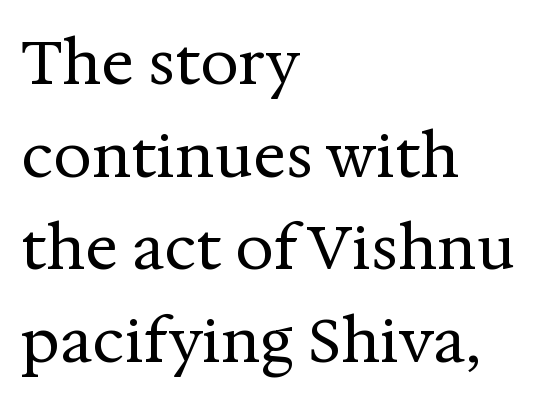
The paragraph shown leans on its left margin. Regular leading. Each letter keeps its own natural width here, so spacing adapts to shape. No italicization has been applied; the sample stays upright.
